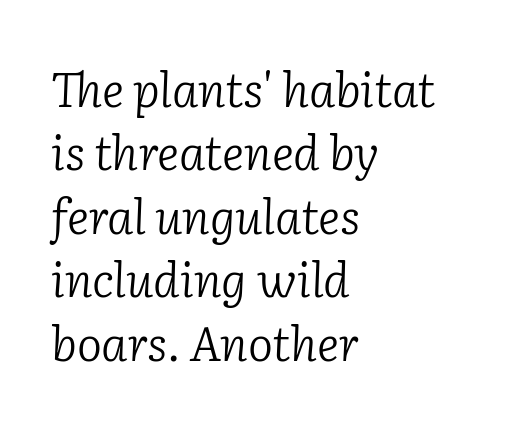
The image shows 47 px light serif type, italic (leaning right); set left-aligned, normal line spacing (1.35x), normal letter spacing, not underlined; low stroke contrast and a medium x-height.
